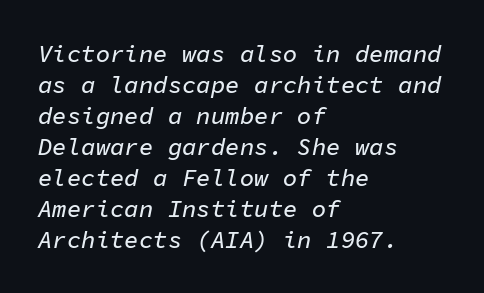
{"italic": "yes", "lean": "right", "slant_degrees": 11, "underline": "no", "align": "left", "line_spacing": "normal", "line_spacing_ratio": 1.29, "letter_spacing": "normal", "letter_spacing_em": 0.0, "glyph_px": 24}
